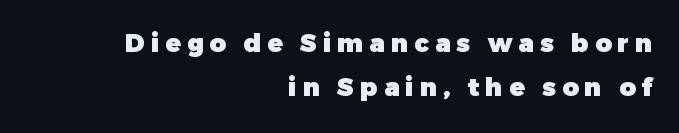
{"italic": "no", "bold": "yes", "underline": "no", "align": "right", "line_spacing_ratio": 1.78, "letter_spacing": "wide", "letter_spacing_em": 0.25, "glyph_px": 25}
